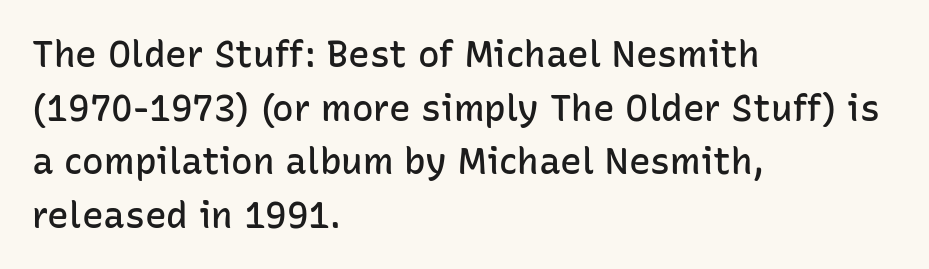
The image shows 36 px semibold sans-serif type, upright; set left-aligned, normal line spacing (1.49x), normal letter spacing, not underlined; low stroke contrast and a medium x-height.
